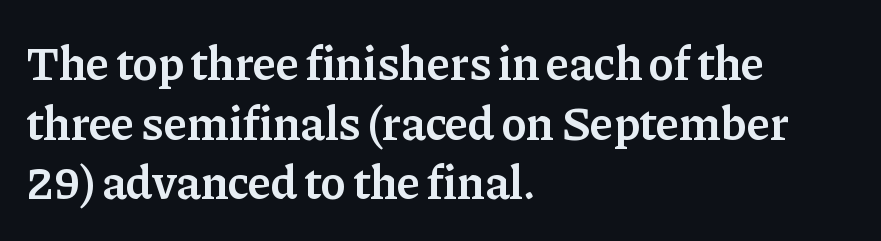
Q: Is the text bold? A: Semi-bold.
Q: Is the text italic (slanted)? A: No, it is upright.
Q: Is the typeface a serif or a sans-serif typeface? A: Serif.
Q: Is the text underlined? A: No.
Q: How is the paragraph aligned? A: Left-aligned.
Q: Is the spacing between letters normal or unusually wide? A: Normal.
Q: Width (condensed, normal, or wide)? A: Normal.
Q: Stroke contrast? A: Low.
Q: x-height? A: Medium.
Q: Monospaced? A: No.
